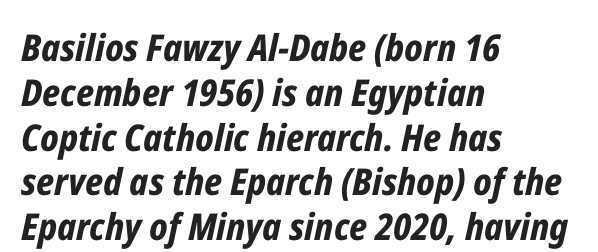
The lines in this sample share a left origin and differ only in where they stop. The face used here is proportionally spaced, like ordinary book or web type. Tall strokes in this sample are angled rather than plumb. Short note: letters normally spaced.
